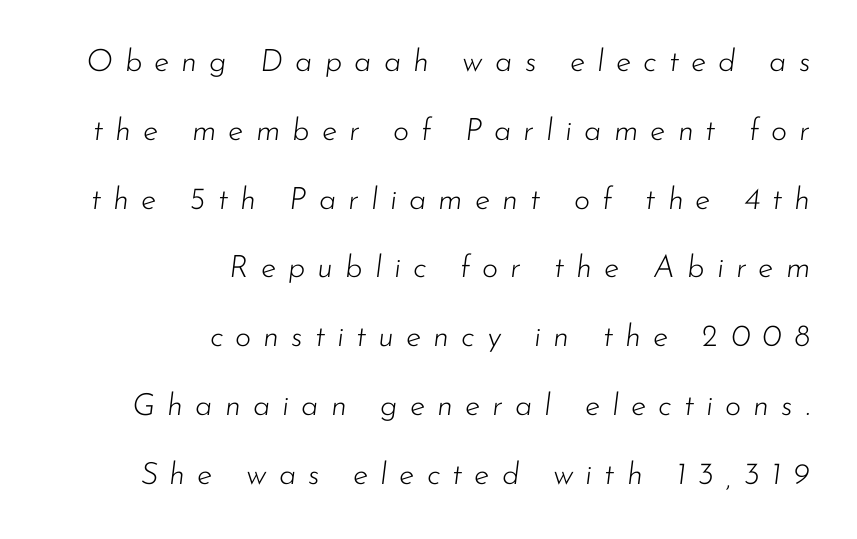
Q: Is the text bold? A: No.
Q: Is the text italic (slanted)? A: Yes, it leans right by about 7 degrees.
Q: Is the text underlined? A: No.
Q: How is the paragraph aligned? A: Right-aligned.
Q: Is the spacing between letters normal or unusually wide? A: Unusually wide.
Q: Is the spacing between lines tight, normal or loose? A: Loose.
Q: Width (condensed, normal, or wide)? A: Normal.
Q: Stroke contrast? A: Low.
Q: x-height? A: Small.
Q: Monospaced? A: No.
